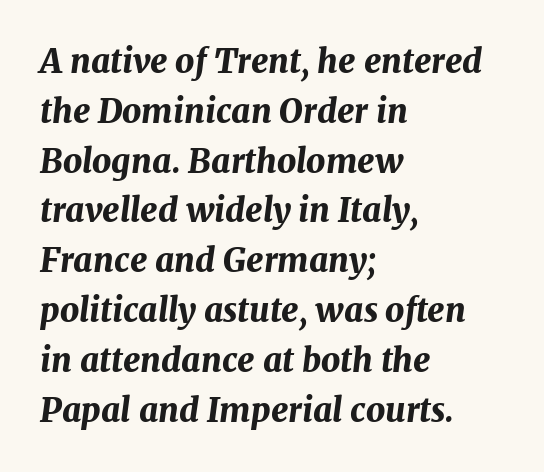
Q: Is the text bold? A: Yes.
Q: Is the text italic (slanted)? A: Yes, it leans right by about 7 degrees.
Q: Is the text underlined? A: No.
Q: How is the paragraph aligned? A: Left-aligned.
Q: Is the spacing between letters normal or unusually wide? A: Normal.
Q: Is the spacing between lines tight, normal or loose? A: Normal.
Q: Width (condensed, normal, or wide)? A: Normal.
Q: Stroke contrast? A: Medium.
Q: x-height? A: Medium.
Q: Monospaced? A: No.
